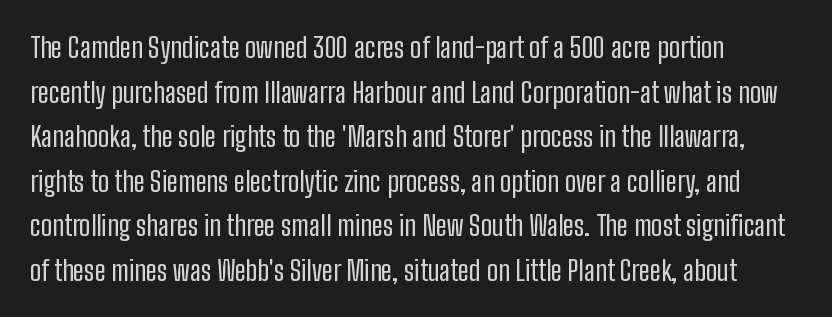
{"serif": "no", "italic": "no", "bold": "no", "weight": "regular", "width": "condensed", "stroke_contrast": "low", "x_height": "medium", "monospaced": "no", "underline": "no", "align": "left", "line_spacing": "normal", "line_spacing_ratio": 1.59, "letter_spacing": "normal", "letter_spacing_em": 0.0, "glyph_px": 28}
